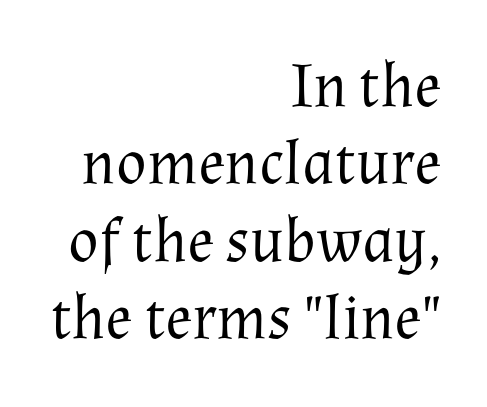
{"serif": "yes", "italic": "no", "bold": "no", "weight": "regular", "width": "normal", "stroke_contrast": "medium", "x_height": "medium", "monospaced": "no", "underline": "no", "align": "right", "line_spacing_ratio": 1.23, "letter_spacing": "normal", "letter_spacing_em": 0.0, "glyph_px": 63}
